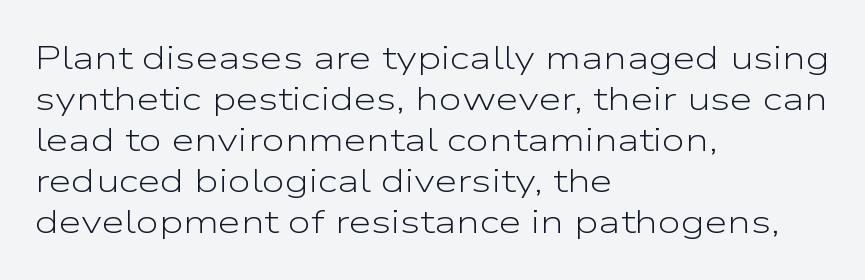
The image shows 33 px light, wide sans-serif type, upright; set left-aligned, line spacing 1.24x, normal letter spacing, not underlined; low stroke contrast and a medium x-height.
